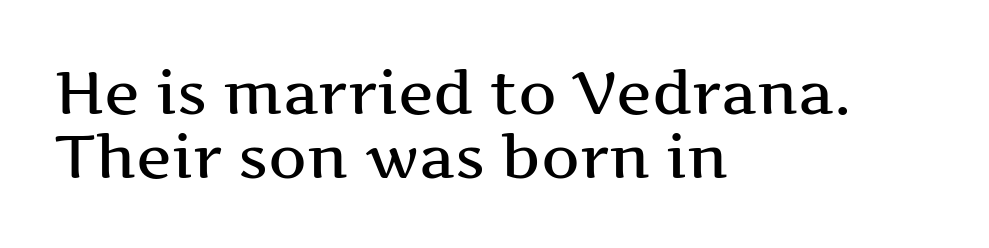
{"serif": "yes", "italic": "no", "width": "wide", "stroke_contrast": "medium", "x_height": "medium", "monospaced": "no", "underline": "no", "align": "left", "line_spacing": "tight", "line_spacing_ratio": 1.06, "letter_spacing": "normal", "letter_spacing_em": 0.0, "glyph_px": 60}
